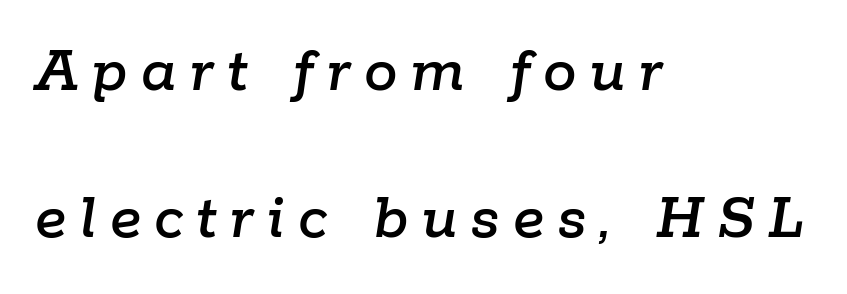
Q: Is the text italic (slanted)? A: Yes, it leans right by about 9 degrees.
Q: Is the text underlined? A: No.
Q: How is the paragraph aligned? A: Left-aligned.
Q: Is the spacing between letters normal or unusually wide? A: Unusually wide.
Q: Is the spacing between lines tight, normal or loose? A: Loose.
Q: Width (condensed, normal, or wide)? A: Normal.
Q: Stroke contrast? A: Low.
Q: x-height? A: Medium.
Q: Monospaced? A: No.
